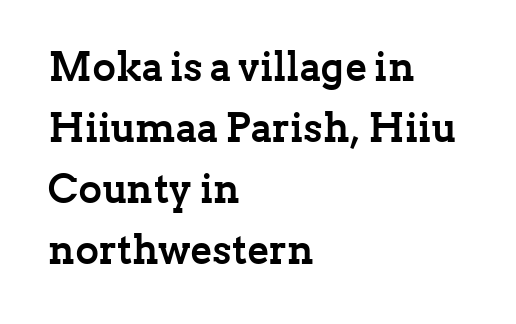
Look at the stroke-to-counter ratio: heavy, a bold. Notice how the stems are strictly vertical — no italics here. Serifs: yes, visible at the terminals of the letterforms. What's the leading like? Ordinary, nothing unusual.
